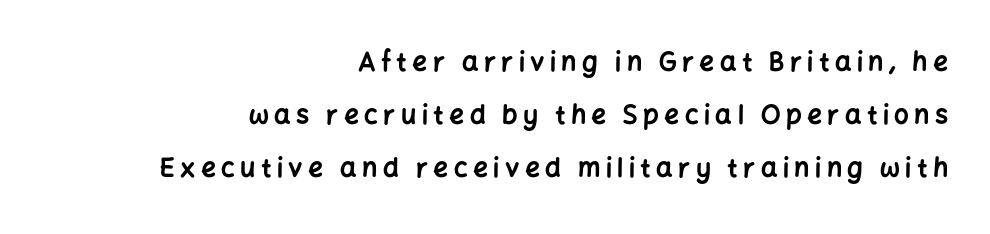
{"italic": "no", "bold": "yes", "underline": "no", "align": "right", "line_spacing": "loose", "line_spacing_ratio": 2.03, "letter_spacing": "wide", "letter_spacing_em": 0.21, "glyph_px": 26}
